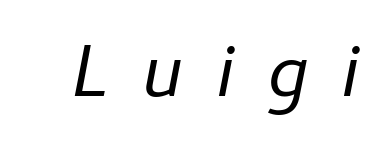
{"italic": "yes", "lean": "right", "slant_degrees": 11, "bold": "no", "weight": "regular", "width": "normal", "stroke_contrast": "low", "x_height": "medium", "monospaced": "no", "underline": "no", "letter_spacing": "wide", "letter_spacing_em": 0.46, "glyph_px": 74}
